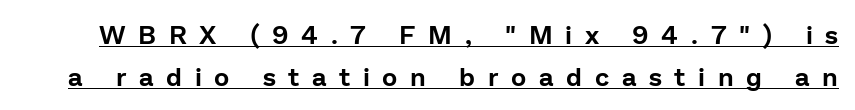
Q: Is the text italic (slanted)? A: No, it is upright.
Q: Is the text underlined? A: Yes.
Q: Is the spacing between letters normal or unusually wide? A: Unusually wide.
Q: Is the spacing between lines tight, normal or loose? A: Normal.
